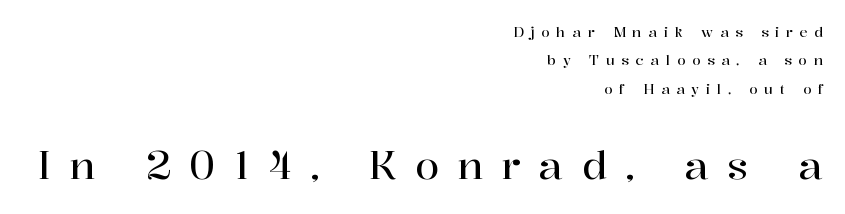
In CSS terms this would be text-align: right. Is this a sans? No — the strokes have serifs. Posture: vertical. Letter spacing: wide. Larger block? The one below; the one above is distinctly smaller. The specimen omits any rule beneath the text block's lines.
